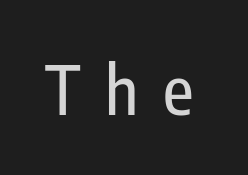
The typeface chosen for these lines omits serifs. Check the space under the baseline: it is left empty. Inter-character spacing is expanded well beyond the font's built-in metrics. Vertical strokes here are truly vertical. The face used here is proportionally spaced, like ordinary book or web type.
